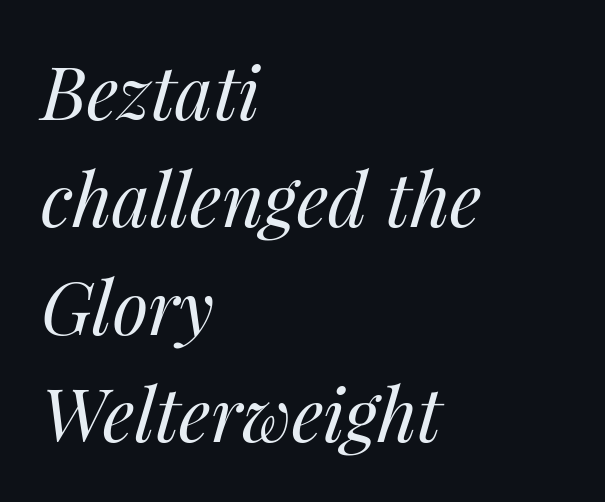
{"italic": "yes", "lean": "right", "slant_degrees": 14, "bold": "no", "weight": "regular", "width": "normal", "stroke_contrast": "medium", "x_height": "medium", "monospaced": "no", "underline": "no", "align": "left", "line_spacing": "normal", "line_spacing_ratio": 1.47, "letter_spacing": "normal", "letter_spacing_em": 0.0, "glyph_px": 73}
